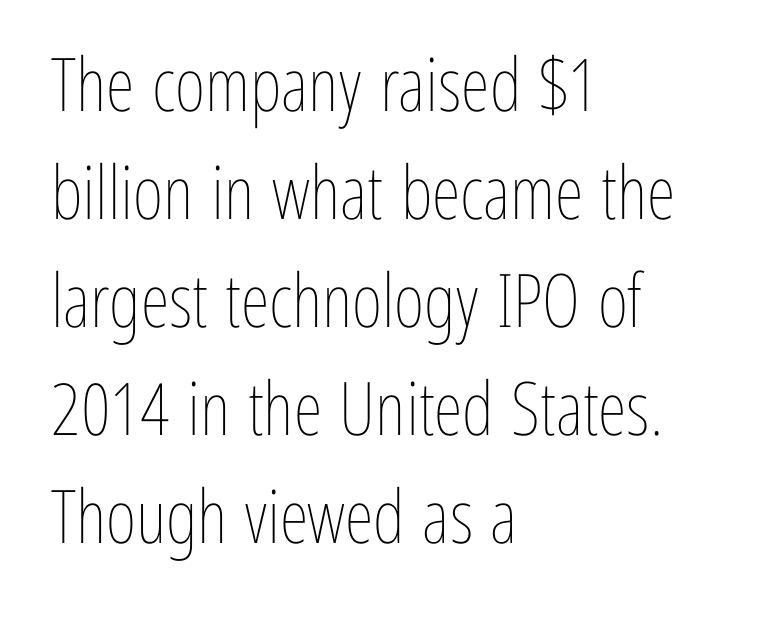
The image shows 74 px thin, condensed type, upright; set left-aligned, normal line spacing (1.46x), normal letter spacing, not underlined; low stroke contrast and a medium x-height.
